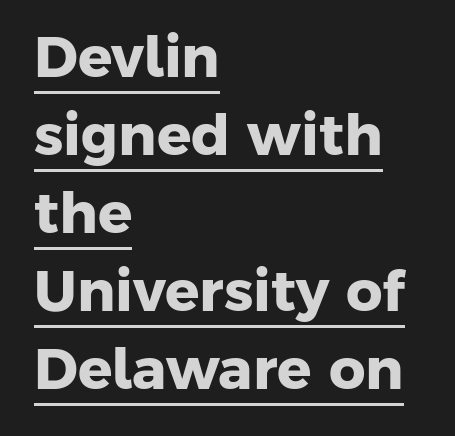
Q: Is the text bold? A: Yes.
Q: Is the typeface a serif or a sans-serif typeface? A: Sans-serif.
Q: Is the text underlined? A: Yes.
Q: How is the paragraph aligned? A: Left-aligned.
Q: Is the spacing between letters normal or unusually wide? A: Normal.
Q: Is the spacing between lines tight, normal or loose? A: Normal.
Q: Width (condensed, normal, or wide)? A: Normal.
Q: Stroke contrast? A: Low.
Q: x-height? A: Medium.
Q: Monospaced? A: No.
